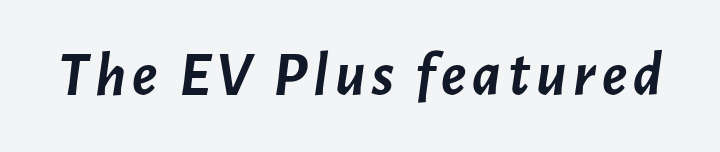
The image shows 63 px semibold type, italic (leaning right); set not underlined; low stroke contrast and a medium x-height.
